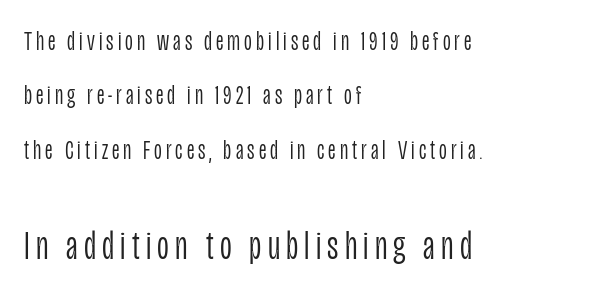
Q: Is the text bold? A: No.
Q: Is the text italic (slanted)? A: No, it is upright.
Q: Is the typeface a serif or a sans-serif typeface? A: Sans-serif.
Q: Is the text underlined? A: No.
Q: How is the paragraph aligned? A: Left-aligned.
Q: Is the spacing between lines tight, normal or loose? A: Loose.
Q: Which block of text is set in a larger size, the first (top) or the second (bottom)? A: The second (bottom) one.
Q: Width (condensed, normal, or wide)? A: Condensed.
Q: Stroke contrast? A: Low.
Q: x-height? A: Large.
Q: Monospaced? A: No.
